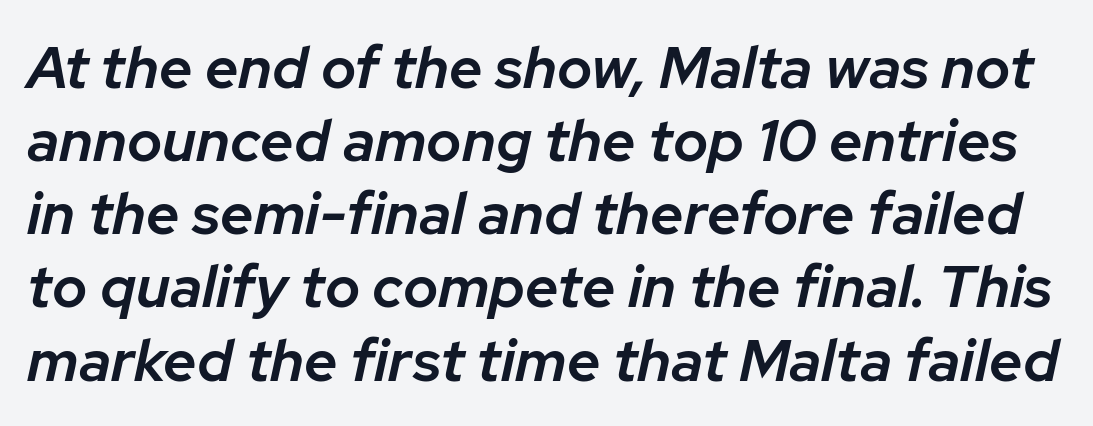
Q: Is the text bold? A: Semi-bold.
Q: Is the text italic (slanted)? A: Yes, it leans right by about 12 degrees.
Q: Is the text underlined? A: No.
Q: Is the spacing between letters normal or unusually wide? A: Normal.
Q: Width (condensed, normal, or wide)? A: Normal.
Q: Stroke contrast? A: Low.
Q: x-height? A: Medium.
Q: Monospaced? A: No.
